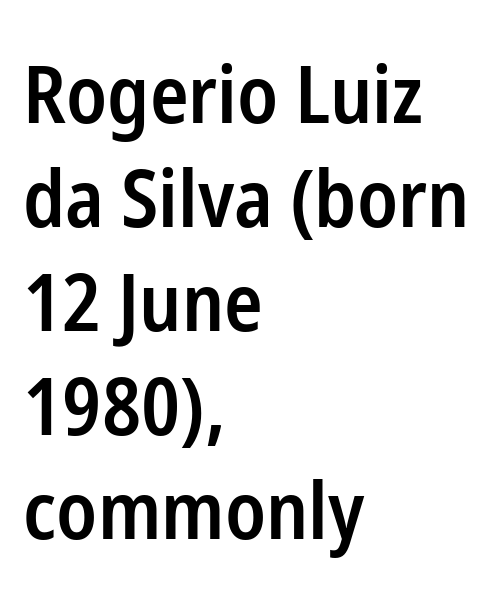
Every character sits straight up, as roman type does. The rows are spaced the way most documents space them. The text was rendered using a sans face with plain stroke endings. Does extra space separate the letters? No, they use regular spacing.
